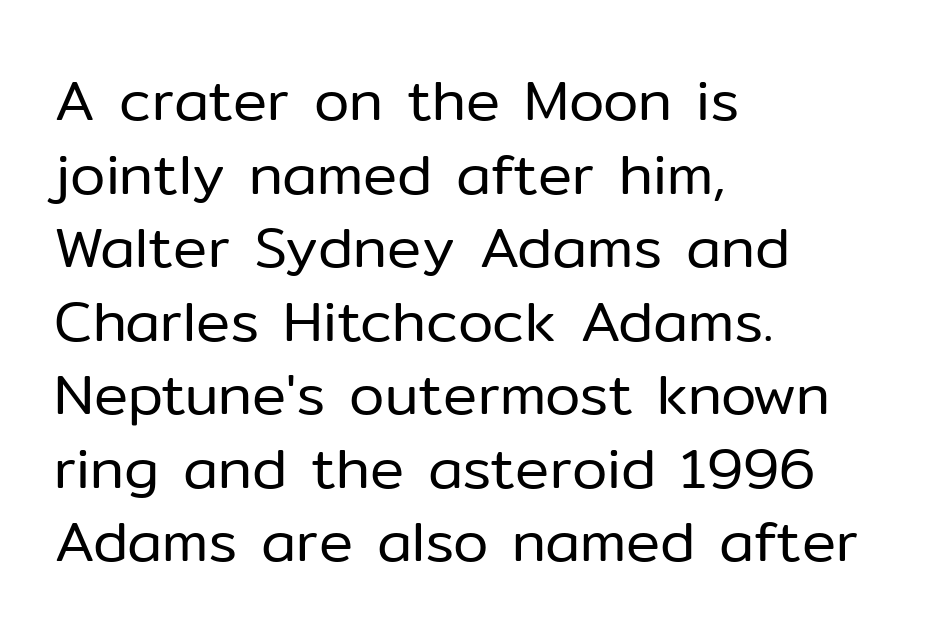
The image shows 57 px regular-weight sans-serif type, upright; set left-aligned, normal line spacing (1.29x), normal letter spacing, not underlined; low stroke contrast and a medium x-height.
